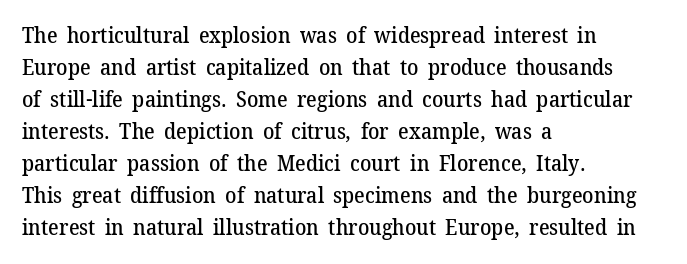
Q: Is the text bold? A: Semi-bold.
Q: Is the text italic (slanted)? A: No, it is upright.
Q: Is the text underlined? A: No.
Q: How is the paragraph aligned? A: Left-aligned.
Q: Is the spacing between letters normal or unusually wide? A: Normal.
Q: Is the spacing between lines tight, normal or loose? A: Normal.
